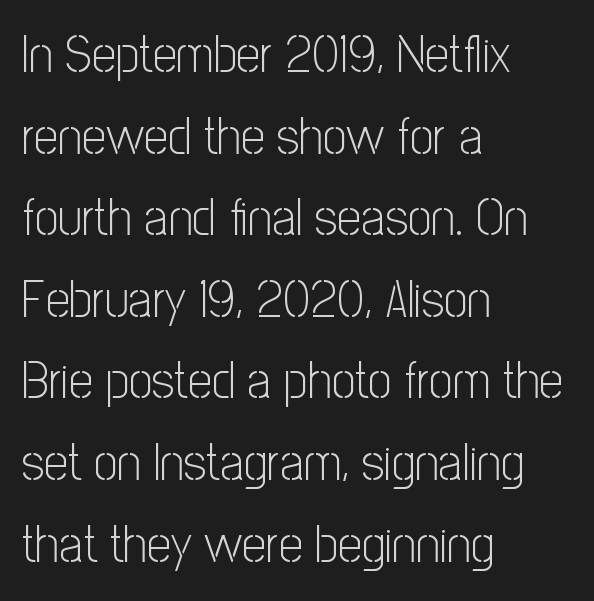
Character widths vary here, with narrow letters taking less room than wide ones. Stroke thickness stays within the range of a standard reading face or lighter. Ordinary non-slanted type is in use. The paragraph shown leans on its left margin. Compared with typical body copy, the letter spacing here is the same. How would I describe the line gaps? Plain and ordinary.
